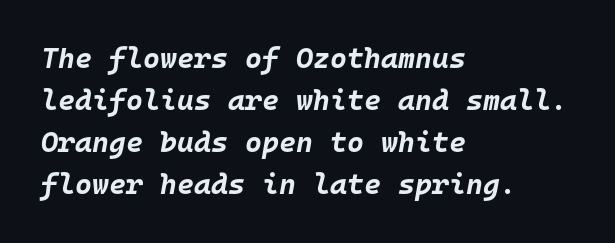
Q: Is the text bold? A: Yes.
Q: Is the text italic (slanted)? A: Yes, it leans right by about 10 degrees.
Q: Is the text underlined? A: No.
Q: How is the paragraph aligned? A: Left-aligned.
Q: Is the spacing between letters normal or unusually wide? A: Normal.
Q: Is the spacing between lines tight, normal or loose? A: Normal.
Q: Width (condensed, normal, or wide)? A: Normal.
Q: Stroke contrast? A: Low.
Q: x-height? A: Large.
Q: Monospaced? A: Yes.
